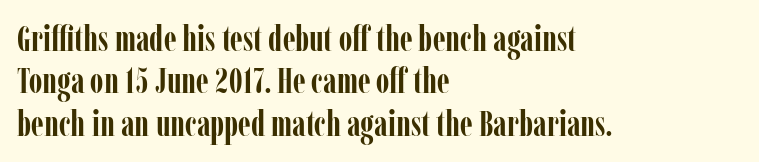
The gap between lines stays unmarked. Posture: vertical. A typesetter would call this proportional, since set widths differ per character. These words are printed bold, with thick strokes throughout. The letters carry serifs — small finishing strokes at the ends of their stems.
